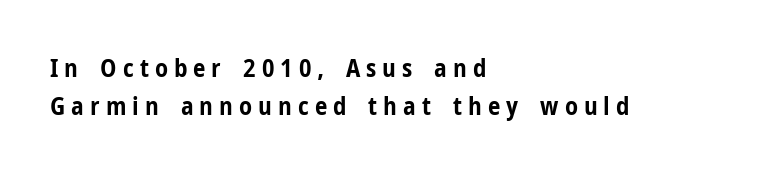
Has an underline been added? It has not. The setting favours the left margin, as ordinary paragraphs usually do. The passage shown has open, widely tracked lettering throughout. It's the straight-up-and-down kind of type. Is the type bold? Yes — the strokes are clearly thick and heavy.
